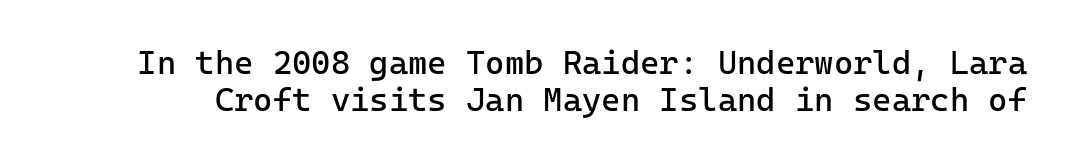
The image shows 33 px regular-weight sans-serif type, upright, monospaced; set tight line spacing (1.12x), normal letter spacing, not underlined; low stroke contrast and a medium x-height.
